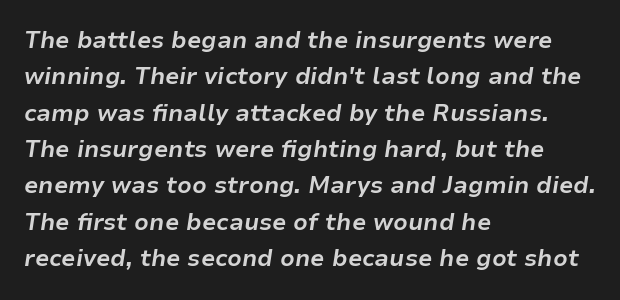
Descenders hang freely into open space. Compared with a centered layout, this one pins lines to the left instead. What stands out about the letter spacing? Nothing — it is the standard amount. Yep, that's italic — everything's leaning.
